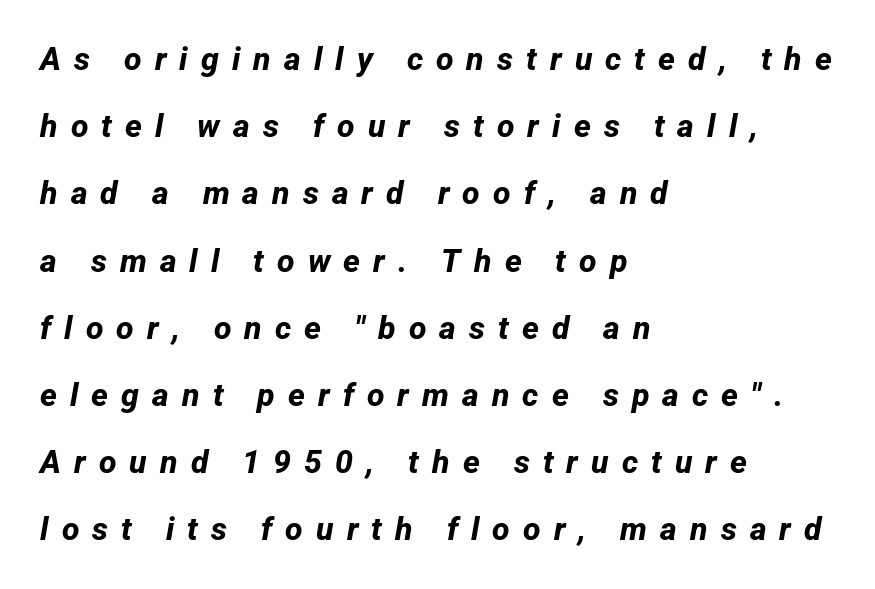
Casual observation: everything's shoved over to the left. The words here are not underlined. Airy leading. Nothing sits at the stroke ends, so this counts as sans-serif. This sample has the flowing, uneven cadence of proportional lettering.
